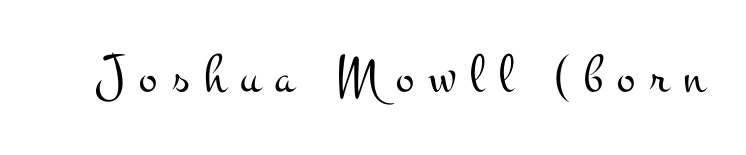
Q: Is the text bold? A: No.
Q: Is the text italic (slanted)? A: Yes.
Q: Is the text underlined? A: No.
Q: Is the spacing between letters normal or unusually wide? A: Unusually wide.
Q: Width (condensed, normal, or wide)? A: Wide.
Q: Stroke contrast? A: Medium.
Q: x-height? A: Small.
Q: Monospaced? A: No.
